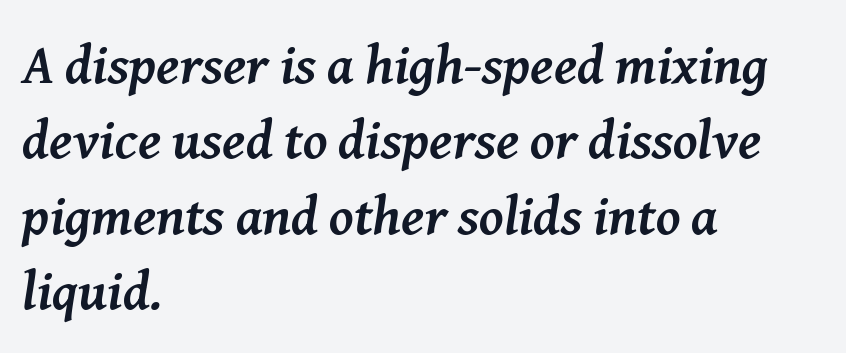
Q: Is the text bold? A: Yes.
Q: Is the text italic (slanted)? A: Yes, it leans right by about 8 degrees.
Q: Is the typeface a serif or a sans-serif typeface? A: Serif.
Q: Is the text underlined? A: No.
Q: How is the paragraph aligned? A: Left-aligned.
Q: Is the spacing between letters normal or unusually wide? A: Normal.
Q: Is the spacing between lines tight, normal or loose? A: Normal.
Q: Width (condensed, normal, or wide)? A: Normal.
Q: Stroke contrast? A: Medium.
Q: x-height? A: Medium.
Q: Monospaced? A: No.
